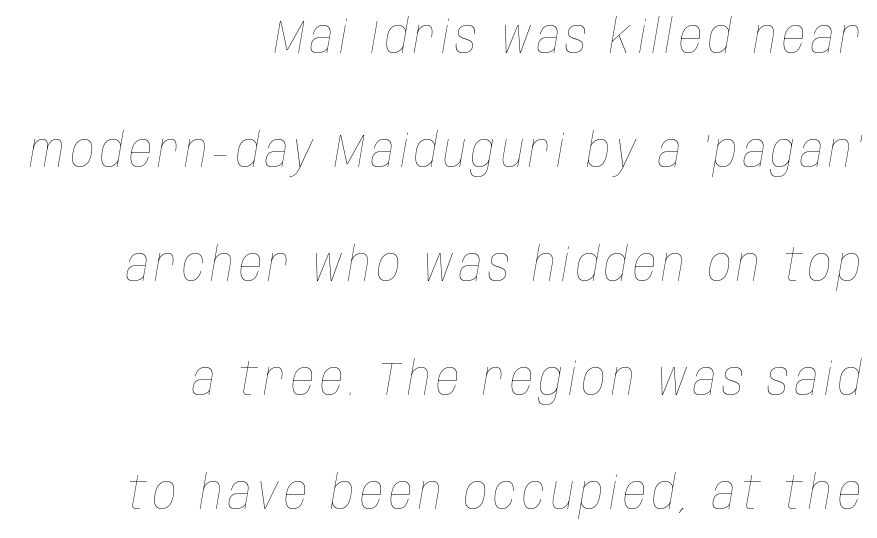
Q: Is the text bold? A: No.
Q: Is the text italic (slanted)? A: Yes, it leans right by about 10 degrees.
Q: Is the text underlined? A: No.
Q: How is the paragraph aligned? A: Right-aligned.
Q: Is the spacing between lines tight, normal or loose? A: Loose.
Q: Width (condensed, normal, or wide)? A: Condensed.
Q: Stroke contrast? A: Low.
Q: x-height? A: Large.
Q: Monospaced? A: No.
